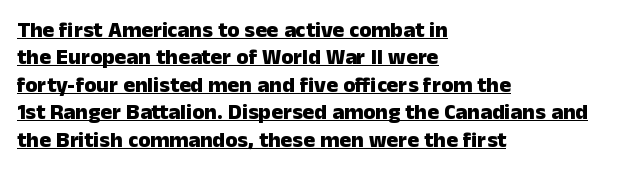
The image shows 22 px bold type, upright; set left-aligned, normal line spacing (1.25x), normal letter spacing, underlined.
